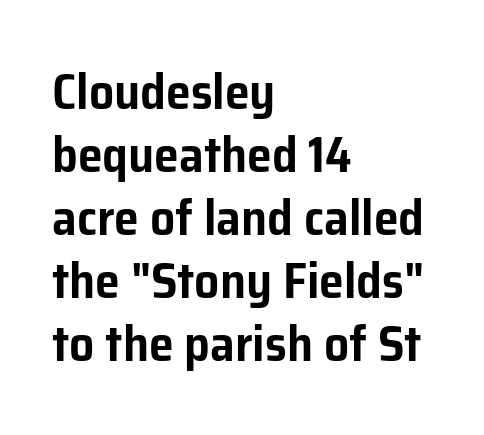
{"serif": "no", "italic": "no", "width": "normal", "stroke_contrast": "low", "x_height": "medium", "monospaced": "no", "underline": "no", "align": "left", "line_spacing": "normal", "line_spacing_ratio": 1.26, "letter_spacing": "normal", "letter_spacing_em": 0.0, "glyph_px": 50}
